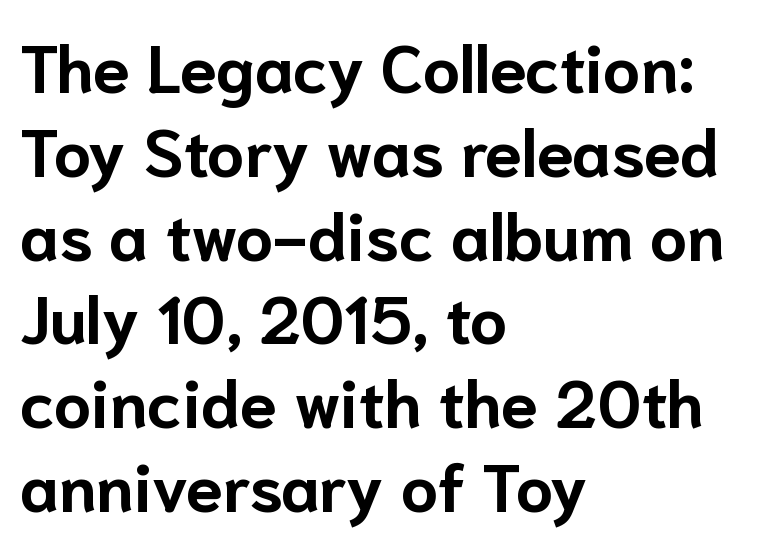
The image shows 66 px bold sans-serif type, upright; set left-aligned, normal line spacing (1.27x), normal letter spacing, not underlined; low stroke contrast and a medium x-height.
